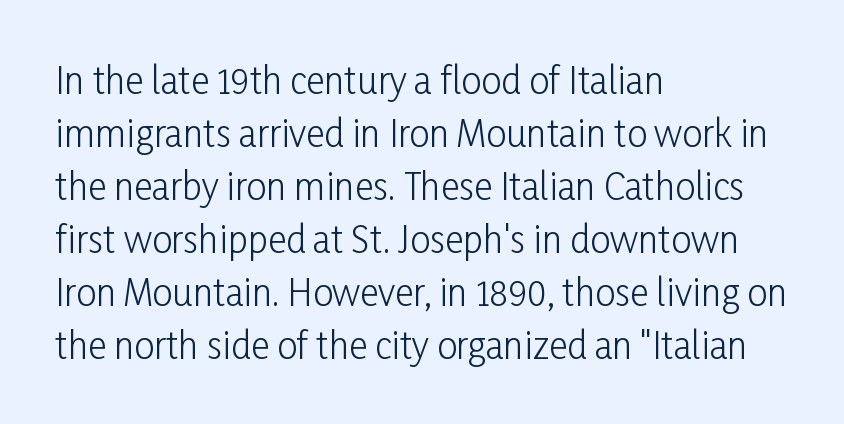
{"serif": "no", "italic": "no", "bold": "no", "weight": "light", "width": "condensed", "stroke_contrast": "low", "x_height": "medium", "monospaced": "no", "underline": "no", "align": "left", "line_spacing": "normal", "line_spacing_ratio": 1.47, "letter_spacing": "normal", "letter_spacing_em": 0.0, "glyph_px": 36}
